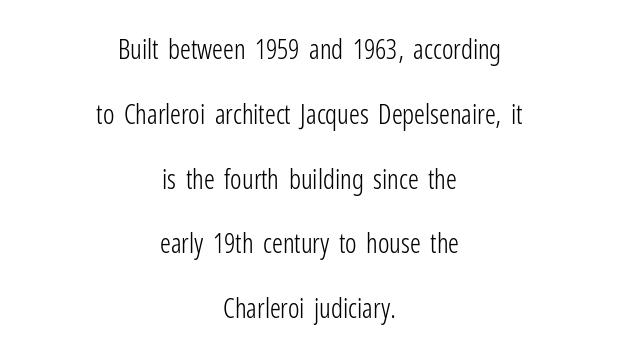
Q: Is the text bold? A: No.
Q: Is the text italic (slanted)? A: No, it is upright.
Q: Is the text underlined? A: No.
Q: How is the paragraph aligned? A: Centered.
Q: Is the spacing between letters normal or unusually wide? A: Normal.
Q: Is the spacing between lines tight, normal or loose? A: Loose.
